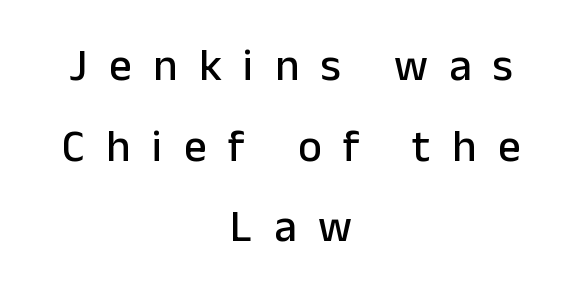
This sample has the flowing, uneven cadence of proportional lettering. Each letter's strokes conclude bluntly, with no projecting serifs. Both edges are ragged and mirror each other, which tells us the setting is centered. The area under the type is left untouched. Vertical strokes here are truly vertical. The gaps between neighbouring characters are conspicuously large.
